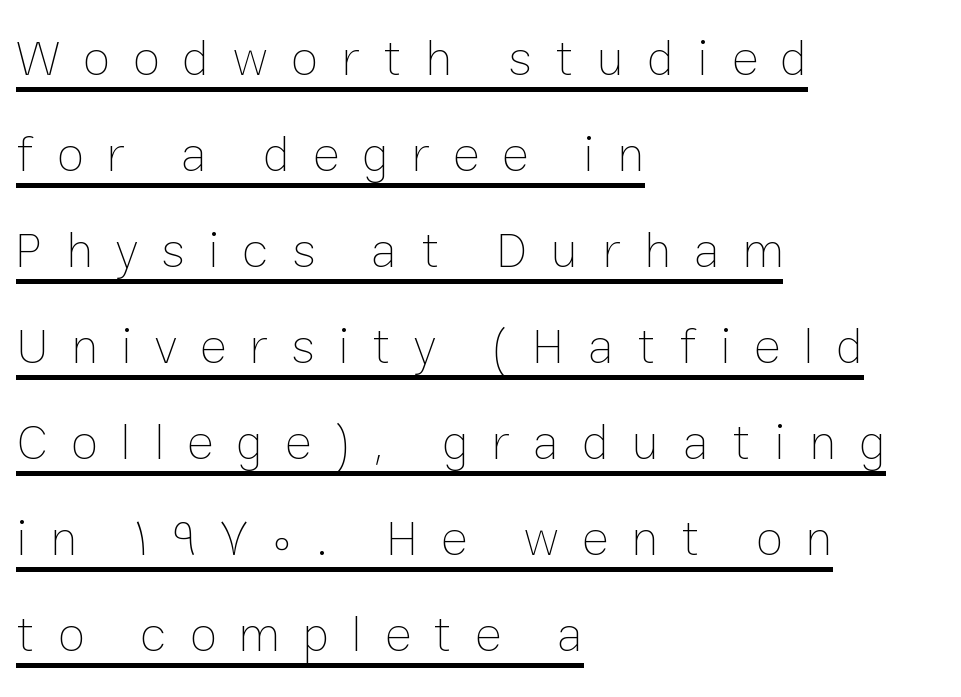
{"italic": "no", "bold": "no", "weight": "thin", "width": "normal", "stroke_contrast": "low", "x_height": "medium", "monospaced": "no", "underline": "yes", "align": "left", "line_spacing": "loose", "line_spacing_ratio": 1.92, "letter_spacing": "wide", "letter_spacing_em": 0.46, "glyph_px": 50}
